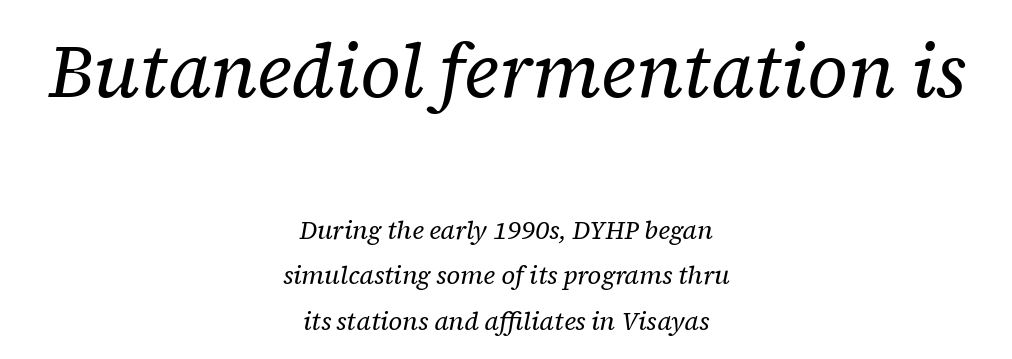
Q: Is the text bold? A: No.
Q: Is the text italic (slanted)? A: Yes, it leans right by about 12 degrees.
Q: Is the typeface a serif or a sans-serif typeface? A: Serif.
Q: Is the text underlined? A: No.
Q: How is the paragraph aligned? A: Centered.
Q: Is the spacing between letters normal or unusually wide? A: Normal.
Q: Which block of text is set in a larger size, the first (top) or the second (bottom)? A: The first (top) one.
Q: Width (condensed, normal, or wide)? A: Normal.
Q: Stroke contrast? A: Low.
Q: x-height? A: Medium.
Q: Monospaced? A: No.
